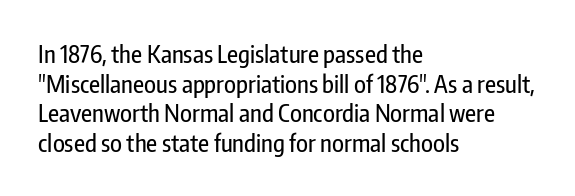
The image shows 24 px text type, upright; set left-aligned, line spacing 1.23x, normal letter spacing, not underlined.
